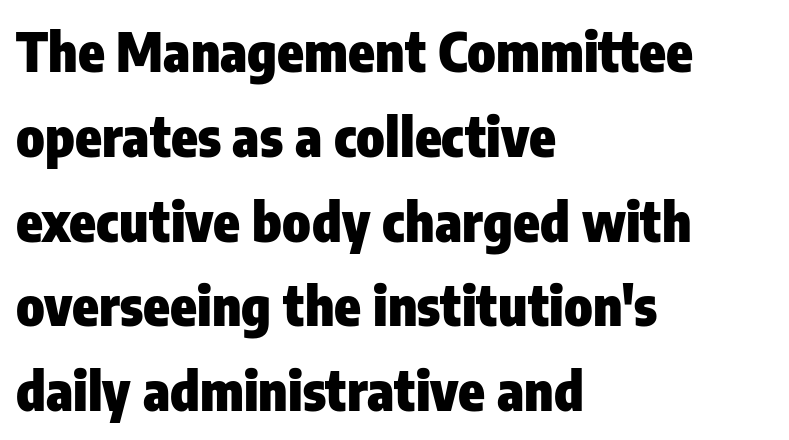
This sample has the flowing, uneven cadence of proportional lettering. The face used here is a sans, in the tradition of grotesques and geometrics. The typesetter chose a ragged-right arrangement here. Posture: straight, roman, zero tilt. The area under the type is left untouched. A normal amount of white space separates one row of letters from the next.
